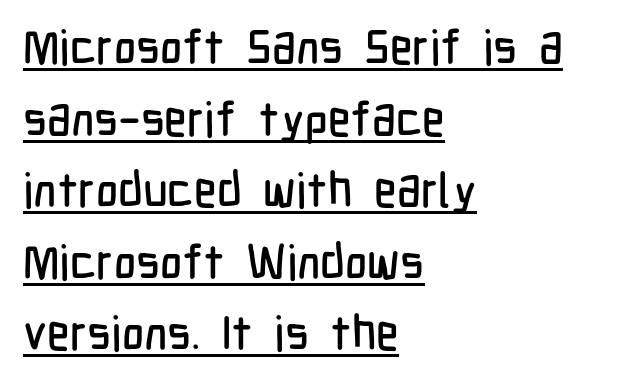
These lines are rendered in a variable-pitch font. Alignment: flush left. Words appear dense and cohesive because spacing is normal. Serif or sans? Sans — the stroke terminals are bare. Underline: present.
